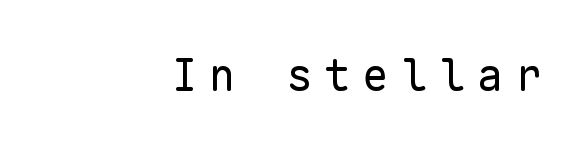
Q: Is the text bold? A: No.
Q: Is the text italic (slanted)? A: No, it is upright.
Q: Is the typeface a serif or a sans-serif typeface? A: Sans-serif.
Q: Is the text underlined? A: No.
Q: How is the paragraph aligned? A: Right-aligned.
Q: Is the spacing between letters normal or unusually wide? A: Unusually wide.
Q: Width (condensed, normal, or wide)? A: Normal.
Q: Stroke contrast? A: Low.
Q: x-height? A: Medium.
Q: Monospaced? A: Yes.
